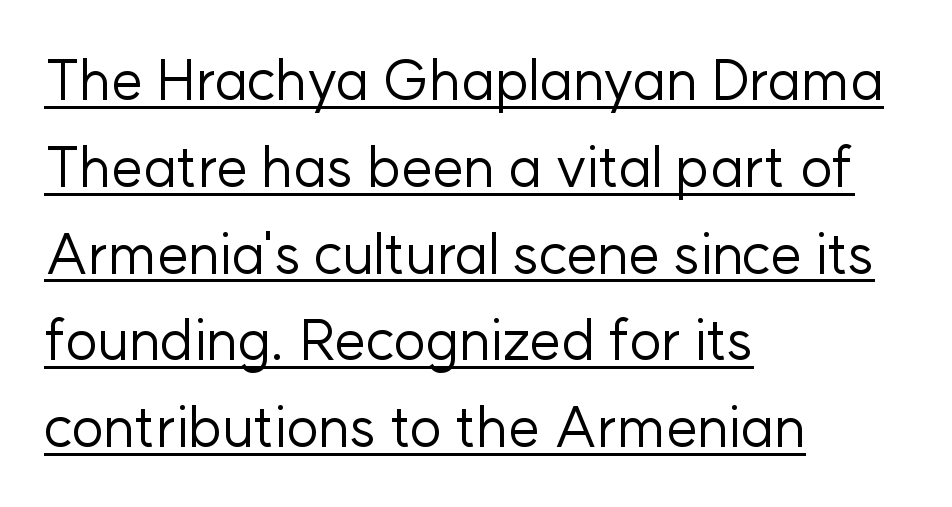
The image shows 56 px regular-weight sans-serif type, upright; set left-aligned, normal line spacing (1.55x), normal letter spacing, underlined; low stroke contrast and a medium x-height.
